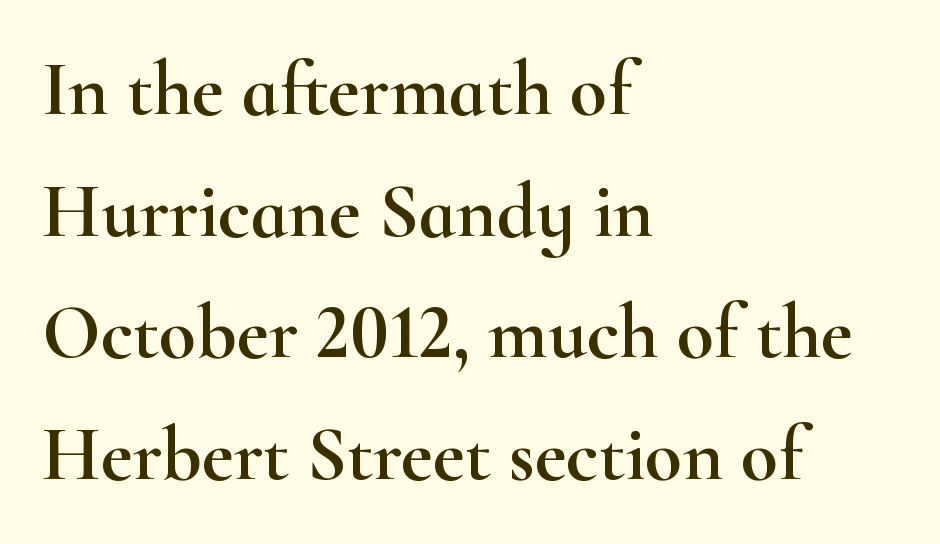
Style check: upright. Character widths vary here, with narrow letters taking less room than wide ones. The baseline area is clear. The passage shown is typeset with a serif family. Is the block centered? No — it sits flush against the left margin.
